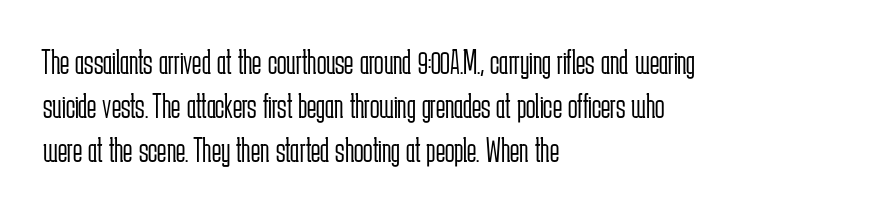
The image shows 35 px light, condensed sans-serif type, upright; set left-aligned, normal line spacing (1.26x), normal letter spacing, not underlined; low stroke contrast and a medium x-height.
